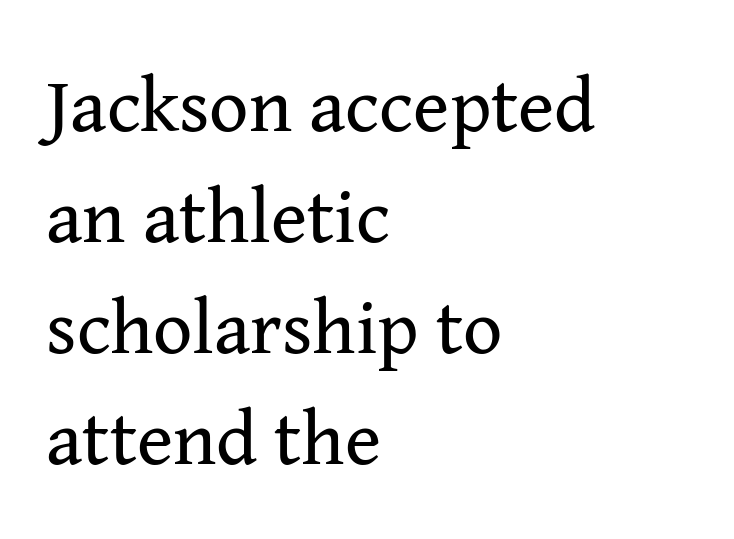
{"serif": "yes", "italic": "no", "bold": "no", "weight": "regular", "width": "normal", "stroke_contrast": "medium", "x_height": "medium", "monospaced": "no", "underline": "no", "align": "left", "line_spacing": "normal", "line_spacing_ratio": 1.44, "letter_spacing": "normal", "letter_spacing_em": 0.0, "glyph_px": 77}
